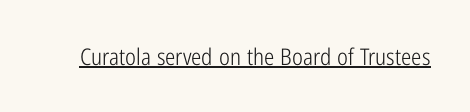
The image shows 23 px text type, upright; set normal letter spacing, underlined.
